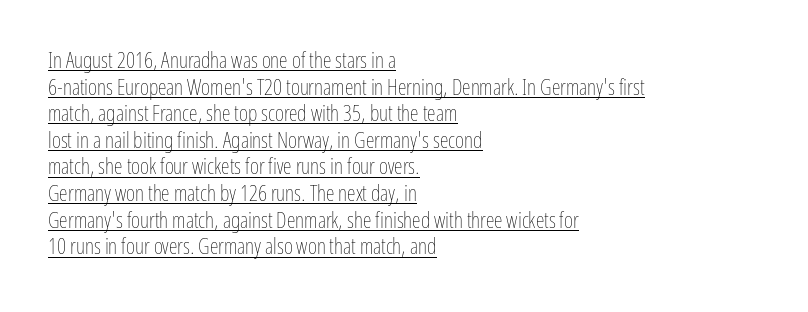
The image shows 22 px text type, upright; set left-aligned, line spacing 1.21x, normal letter spacing, underlined.
